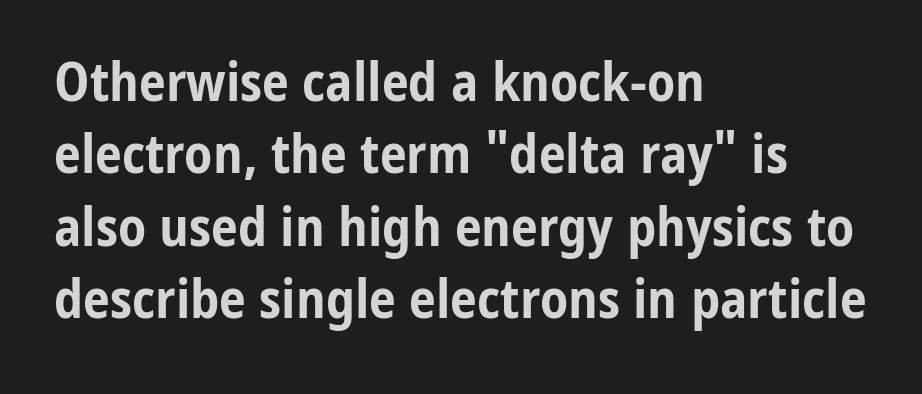
Q: Is the text bold? A: Yes.
Q: Is the text italic (slanted)? A: No, it is upright.
Q: Is the typeface a serif or a sans-serif typeface? A: Sans-serif.
Q: Is the text underlined? A: No.
Q: How is the paragraph aligned? A: Left-aligned.
Q: Is the spacing between letters normal or unusually wide? A: Normal.
Q: Is the spacing between lines tight, normal or loose? A: Normal.
Q: Width (condensed, normal, or wide)? A: Condensed.
Q: Stroke contrast? A: Low.
Q: x-height? A: Medium.
Q: Monospaced? A: No.
